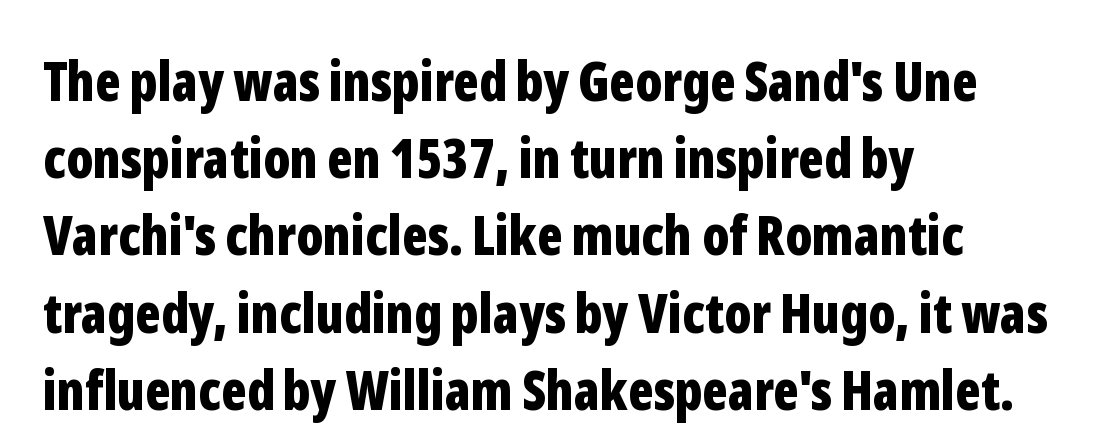
{"serif": "no", "italic": "no", "bold": "yes", "weight": "bold", "width": "condensed", "stroke_contrast": "low", "x_height": "medium", "monospaced": "no", "underline": "no", "align": "left", "line_spacing": "normal", "line_spacing_ratio": 1.43, "letter_spacing": "normal", "letter_spacing_em": 0.0, "glyph_px": 54}
